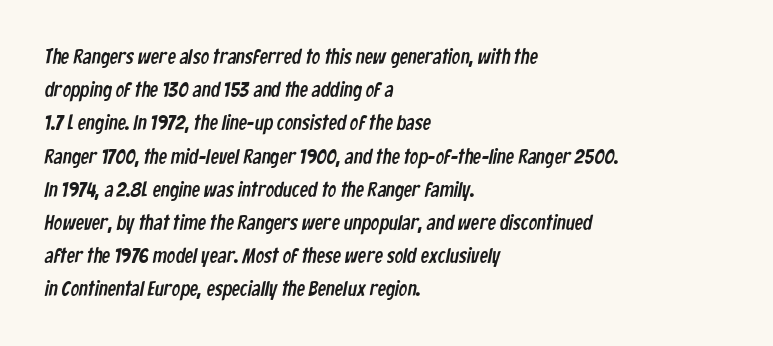
Decoration check: the copy has no underline. These lines are set flush left with a ragged right edge. A typesetter would call this leading conventional body-copy spacing. Caption: standard tracking, unaltered.
